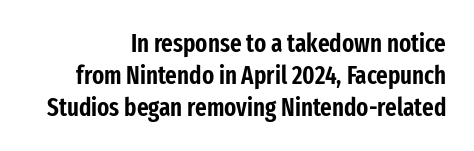
Q: Is the text italic (slanted)? A: No, it is upright.
Q: Is the text underlined? A: No.
Q: How is the paragraph aligned? A: Right-aligned.
Q: Is the spacing between letters normal or unusually wide? A: Normal.
Q: Is the spacing between lines tight, normal or loose? A: Normal.
